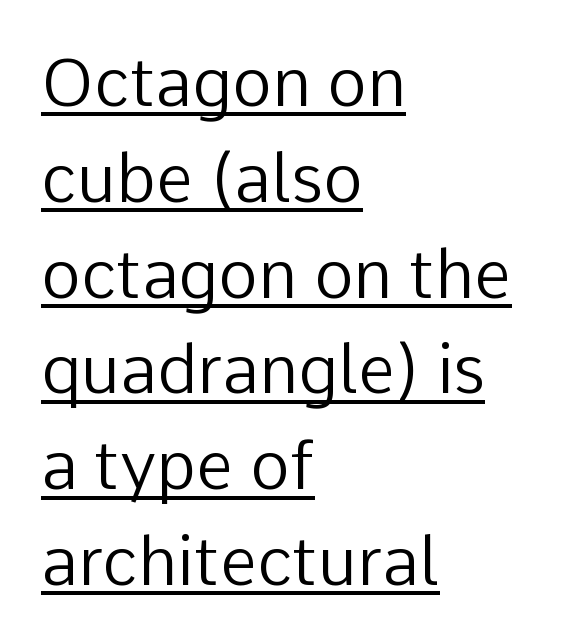
{"serif": "no", "italic": "no", "bold": "no", "weight": "regular", "width": "normal", "stroke_contrast": "low", "x_height": "medium", "monospaced": "no", "underline": "yes", "align": "left", "line_spacing": "normal", "line_spacing_ratio": 1.43, "letter_spacing": "normal", "letter_spacing_em": 0.0, "glyph_px": 67}
